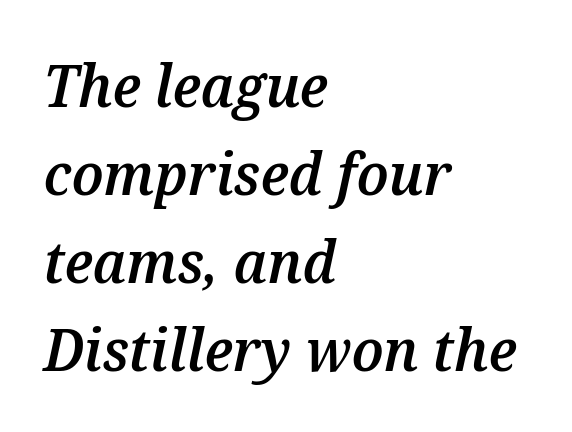
The image shows 59 px semibold type, italic (leaning right); set left-aligned, normal line spacing (1.49x), normal letter spacing, not underlined; medium stroke contrast and a medium x-height.
